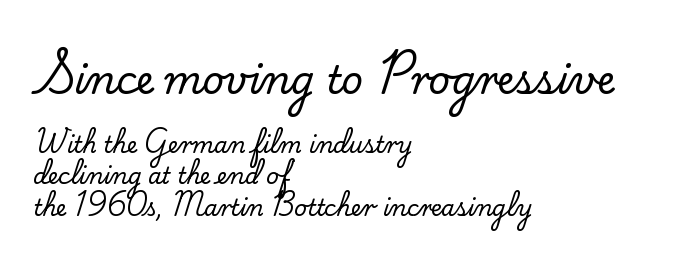
Q: Is the text italic (slanted)? A: Yes.
Q: Is the typeface a serif or a sans-serif typeface? A: Serif.
Q: Is the text underlined? A: No.
Q: How is the paragraph aligned? A: Left-aligned.
Q: Is the spacing between letters normal or unusually wide? A: Normal.
Q: Is the spacing between lines tight, normal or loose? A: Normal.
Q: Which block of text is set in a larger size, the first (top) or the second (bottom)? A: The first (top) one.
Q: Width (condensed, normal, or wide)? A: Normal.
Q: Stroke contrast? A: Low.
Q: x-height? A: Small.
Q: Monospaced? A: No.
